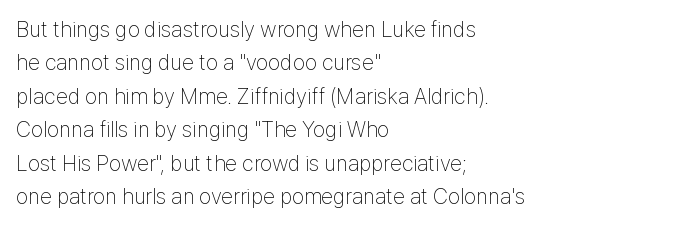
{"italic": "no", "bold": "no", "underline": "no", "align": "left", "line_spacing": "normal", "line_spacing_ratio": 1.52, "letter_spacing": "normal", "letter_spacing_em": 0.0, "glyph_px": 22}
